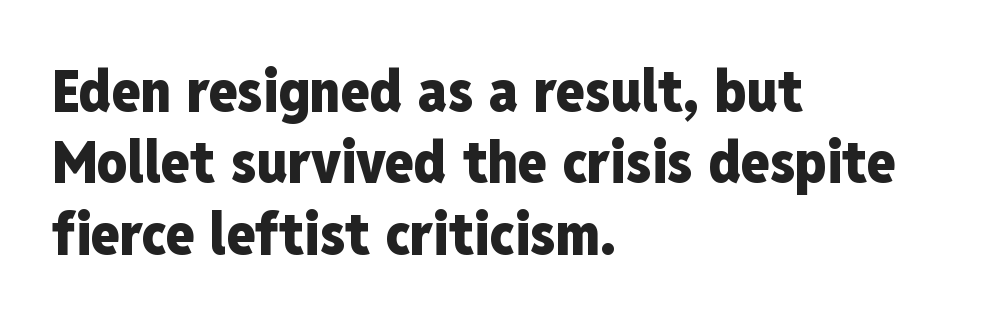
{"serif": "no", "italic": "no", "bold": "yes", "weight": "heavy", "width": "condensed", "stroke_contrast": "low", "x_height": "medium", "monospaced": "no", "underline": "no", "align": "left", "line_spacing_ratio": 1.21, "letter_spacing": "normal", "letter_spacing_em": 0.0, "glyph_px": 59}
